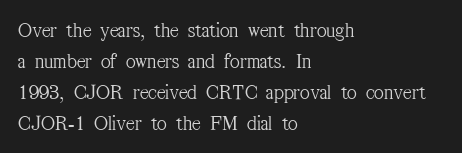
{"italic": "no", "bold": "no", "underline": "no", "align": "left", "line_spacing": "normal", "line_spacing_ratio": 1.47, "letter_spacing": "normal", "letter_spacing_em": 0.0, "glyph_px": 21}
